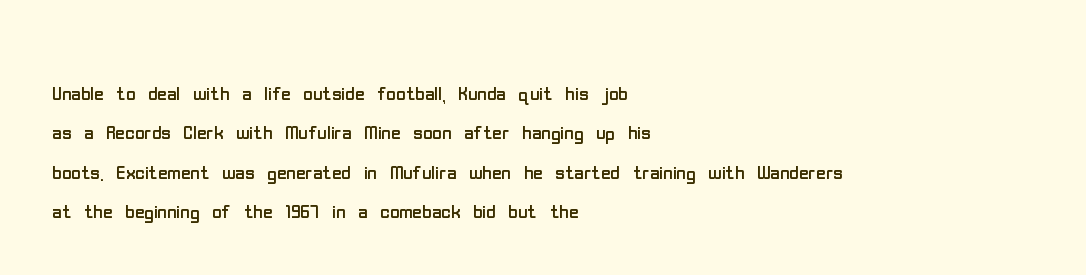
Q: Is the text bold? A: No.
Q: Is the text italic (slanted)? A: No, it is upright.
Q: Is the text underlined? A: No.
Q: How is the paragraph aligned? A: Left-aligned.
Q: Is the spacing between letters normal or unusually wide? A: Normal.
Q: Is the spacing between lines tight, normal or loose? A: Normal.
